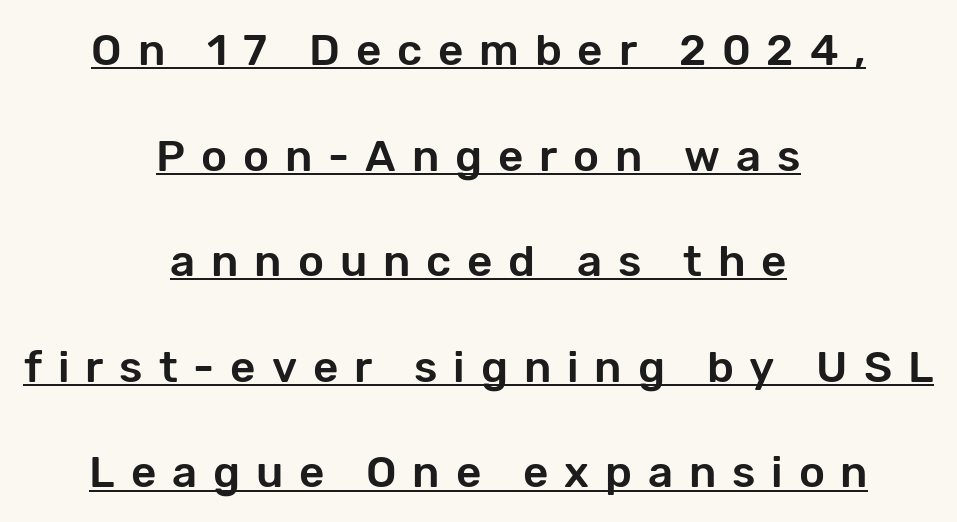
Q: Is the text italic (slanted)? A: No, it is upright.
Q: Is the typeface a serif or a sans-serif typeface? A: Sans-serif.
Q: Is the text underlined? A: Yes.
Q: How is the paragraph aligned? A: Centered.
Q: Is the spacing between letters normal or unusually wide? A: Unusually wide.
Q: Is the spacing between lines tight, normal or loose? A: Loose.
Q: Width (condensed, normal, or wide)? A: Normal.
Q: Stroke contrast? A: Low.
Q: x-height? A: Medium.
Q: Monospaced? A: No.
